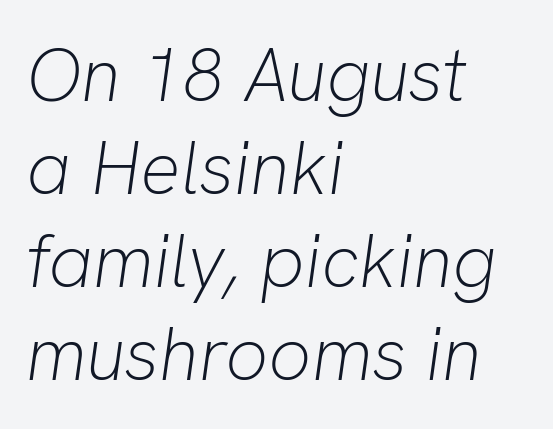
{"italic": "yes", "lean": "right", "slant_degrees": 8, "bold": "no", "weight": "light", "width": "normal", "stroke_contrast": "low", "x_height": "medium", "monospaced": "no", "underline": "no", "align": "left", "line_spacing_ratio": 1.24, "letter_spacing": "normal", "letter_spacing_em": 0.0, "glyph_px": 75}
